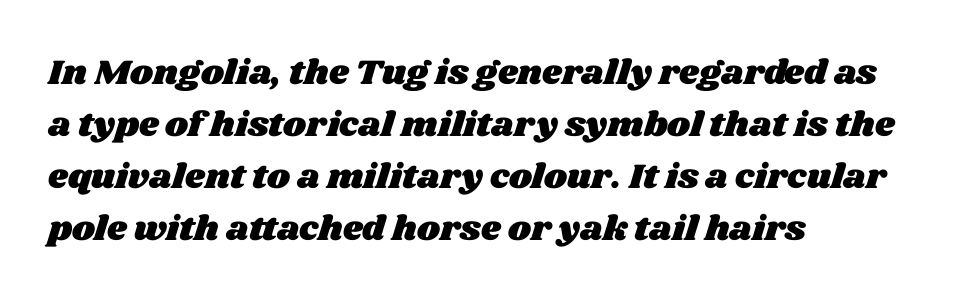
The area under the type is left untouched. Left-aligned paragraph, ragged on the right. How would I describe the line gaps? Plain and ordinary. No extra tracking has been applied to these lines.
